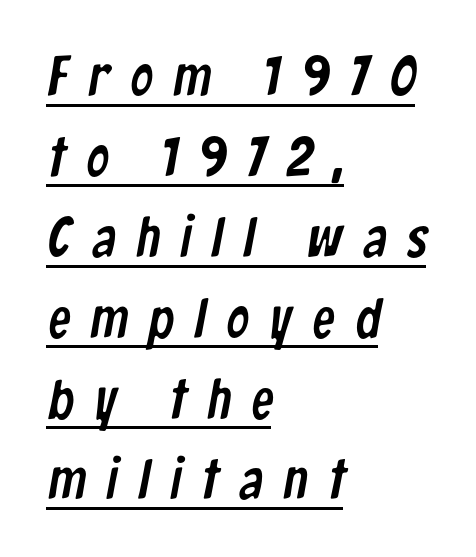
The image shows 56 px condensed sans-serif type; set left-aligned, normal line spacing (1.44x), unusually wide letter spacing (+0.37 em), underlined; low stroke contrast and a medium x-height.
